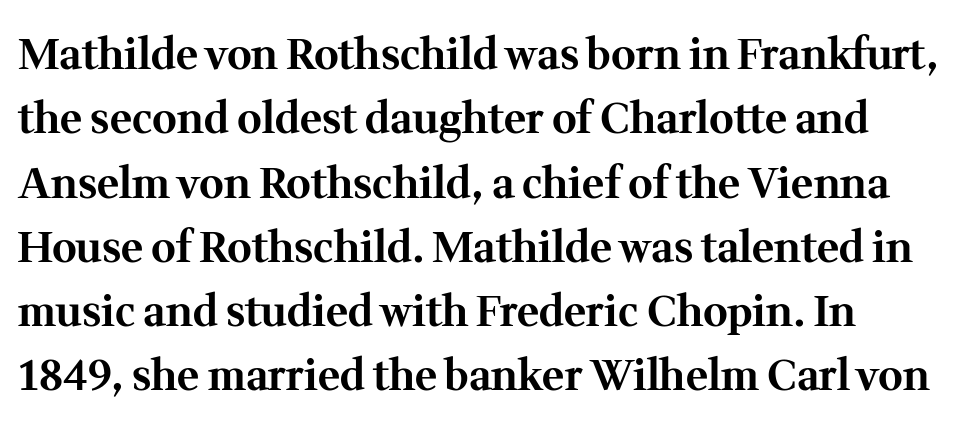
{"serif": "yes", "italic": "no", "bold": "yes", "weight": "bold", "width": "normal", "stroke_contrast": "medium", "x_height": "medium", "monospaced": "no", "underline": "no", "line_spacing": "normal", "line_spacing_ratio": 1.53, "letter_spacing": "normal", "letter_spacing_em": 0.0, "glyph_px": 42}
